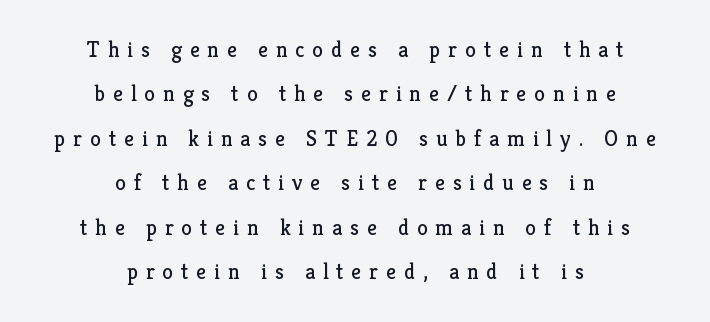
Stroke mass is kept to a normal reading level or below. Rows of type keep a wide berth in the vertical direction. Italic? Not at all — the glyphs are vertical. The tracking reads as deliberately expanded to a designer's eye. Just letters on the line, the space beneath them empty.
